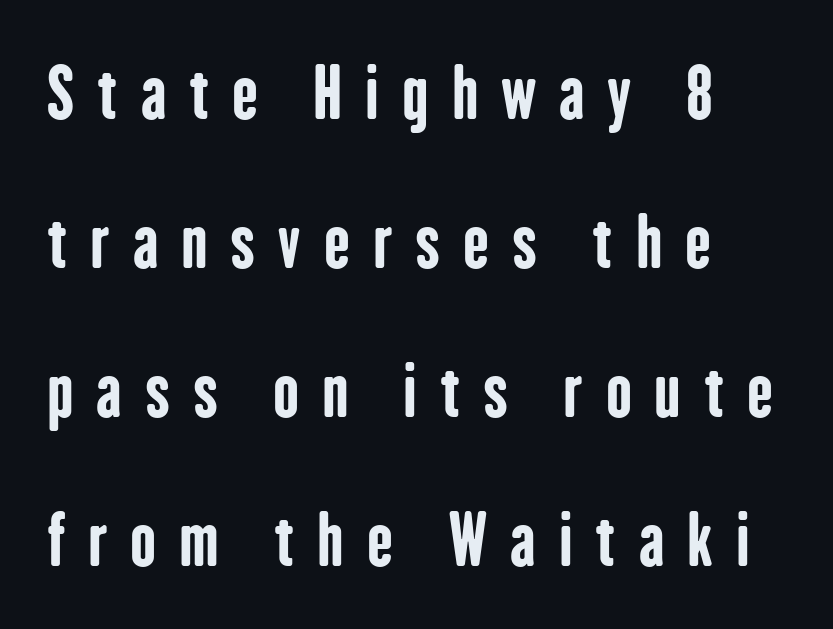
The image shows 69 px bold, condensed sans-serif type, upright; set left-aligned, loose line spacing (2.16x), unusually wide letter spacing (+0.33 em), not underlined; low stroke contrast and a medium x-height.
